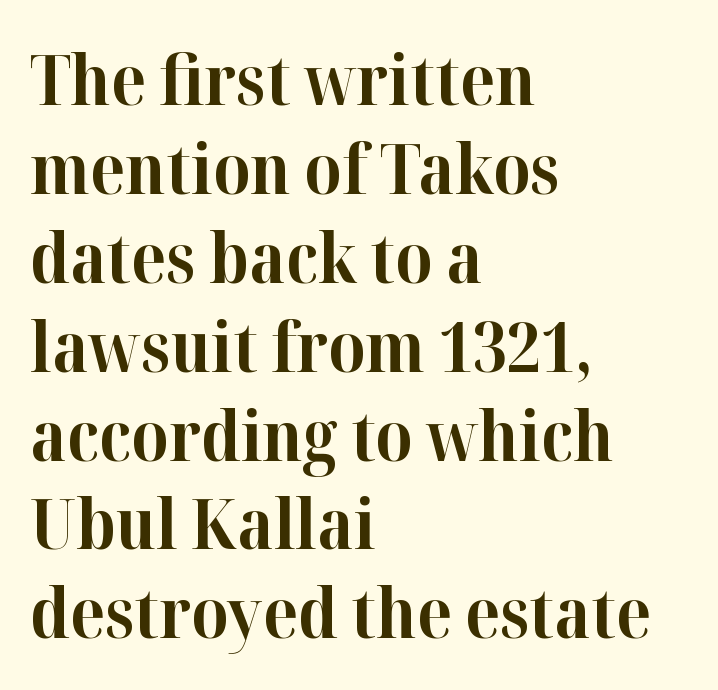
Q: Is the text bold? A: Yes.
Q: Is the text italic (slanted)? A: No, it is upright.
Q: Is the typeface a serif or a sans-serif typeface? A: Serif.
Q: Is the text underlined? A: No.
Q: How is the paragraph aligned? A: Left-aligned.
Q: Is the spacing between letters normal or unusually wide? A: Normal.
Q: Is the spacing between lines tight, normal or loose? A: Normal.
Q: Width (condensed, normal, or wide)? A: Normal.
Q: Stroke contrast? A: High.
Q: x-height? A: Medium.
Q: Monospaced? A: No.
